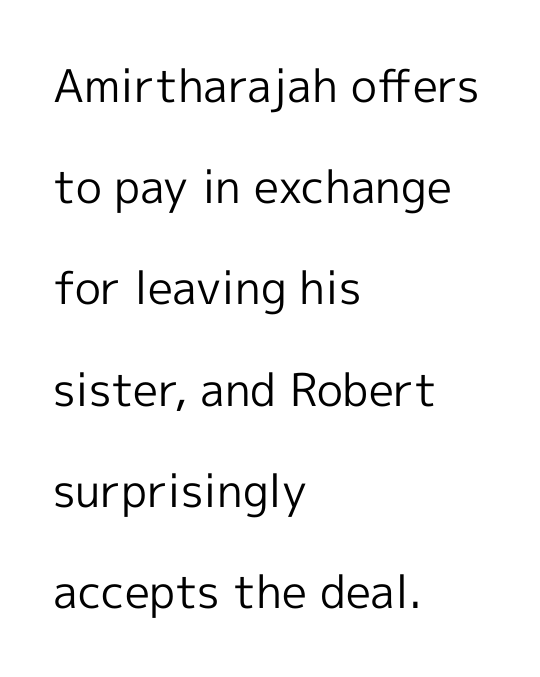
Q: Is the text bold? A: No.
Q: Is the text italic (slanted)? A: No, it is upright.
Q: Is the typeface a serif or a sans-serif typeface? A: Sans-serif.
Q: Is the text underlined? A: No.
Q: How is the paragraph aligned? A: Left-aligned.
Q: Is the spacing between letters normal or unusually wide? A: Normal.
Q: Is the spacing between lines tight, normal or loose? A: Loose.
Q: Width (condensed, normal, or wide)? A: Normal.
Q: x-height? A: Medium.
Q: Monospaced? A: No.
